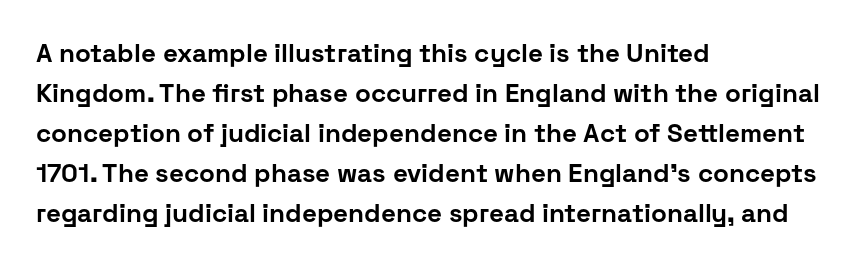
{"italic": "no", "bold": "yes", "underline": "no", "align": "left", "line_spacing": "normal", "line_spacing_ratio": 1.54, "letter_spacing": "normal", "letter_spacing_em": 0.0, "glyph_px": 26}
